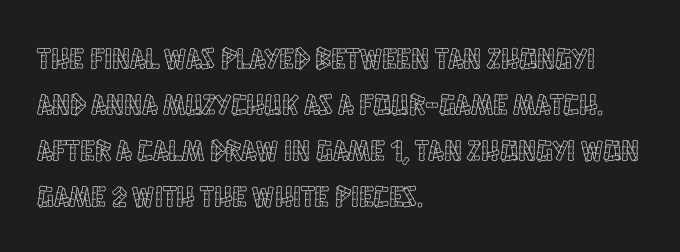
{"italic": "no", "width": "condensed", "x_height": "large", "monospaced": "no", "underline": "no", "align": "left", "line_spacing": "normal", "line_spacing_ratio": 1.53, "letter_spacing": "normal", "letter_spacing_em": 0.0, "glyph_px": 30}
